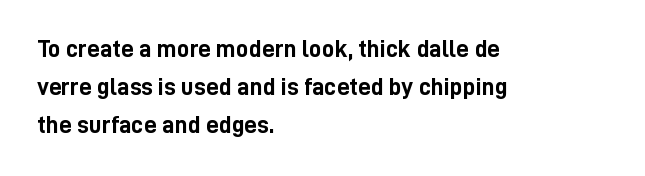
The image shows 25 px bold type, upright; set left-aligned, normal line spacing (1.52x), normal letter spacing, not underlined.
